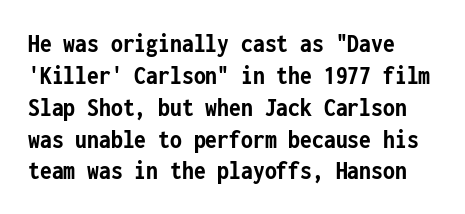
The image shows 27 px bold type, upright; set left-aligned, line spacing 1.18x, normal letter spacing, not underlined.
